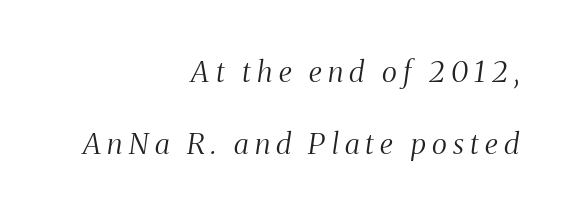
{"serif": "yes", "italic": "yes", "lean": "right", "slant_degrees": 8, "bold": "no", "weight": "light", "width": "condensed", "stroke_contrast": "medium", "x_height": "medium", "monospaced": "no", "underline": "no", "align": "right", "line_spacing": "loose", "line_spacing_ratio": 2.47, "letter_spacing": "wide", "letter_spacing_em": 0.22, "glyph_px": 29}
